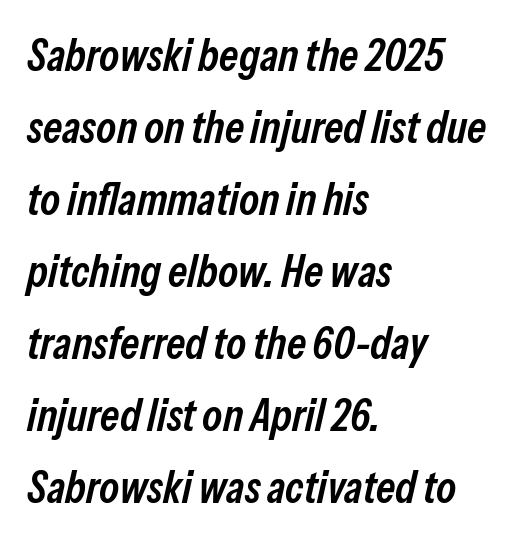
The image shows 45 px semibold, condensed type, italic (leaning right); set left-aligned, normal line spacing (1.6x), normal letter spacing, not underlined; low stroke contrast and a medium x-height.
